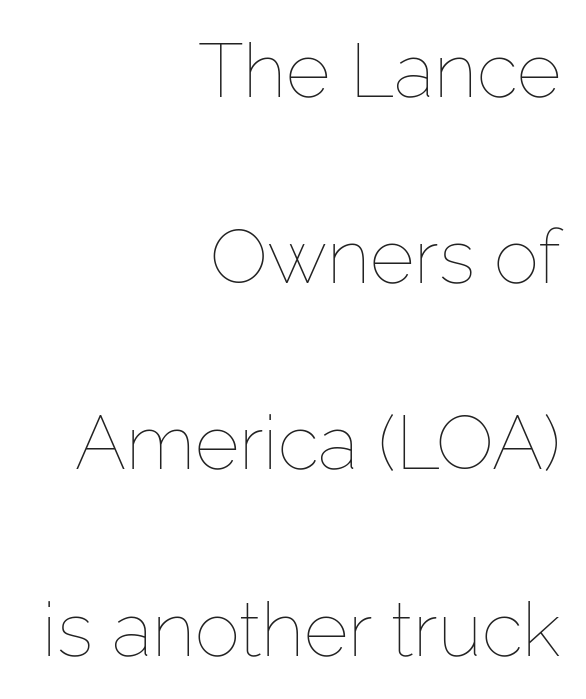
{"italic": "no", "bold": "no", "weight": "thin", "width": "normal", "stroke_contrast": "low", "x_height": "medium", "monospaced": "no", "underline": "no", "align": "right", "line_spacing": "loose", "line_spacing_ratio": 2.45, "letter_spacing": "normal", "letter_spacing_em": 0.0, "glyph_px": 76}
